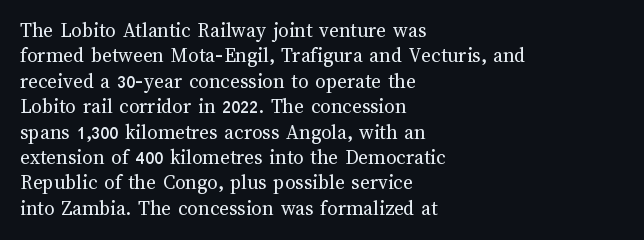
The image shows 21 px text type, upright; set left-aligned, line spacing 1.21x, normal letter spacing, not underlined.
